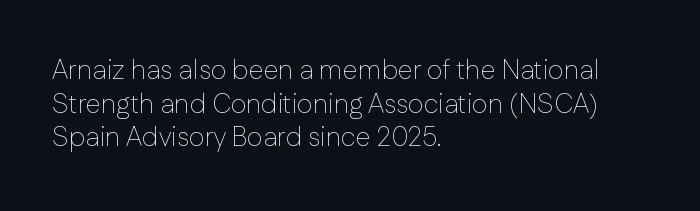
Whoever set this chose a conventional vertical rhythm. Each stroke keeps to a modest, everyday thickness or less. Is there any slant? The stems are plumb. Any mark beneath the type? The region is blank. Horizontal alignment here is leftward, the default for most running prose.
